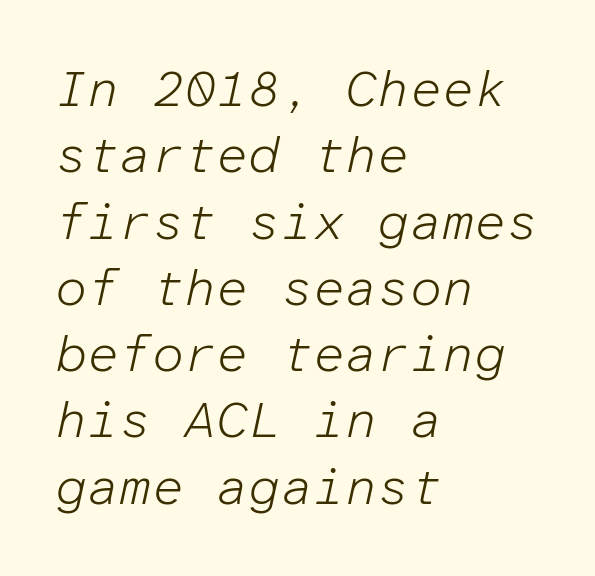
Is the stroke heavy? The answer is a plain regular-or-lighter. This rendering features lettering with no underline. The face used here is rendered with its standard letterfit. Visually the block forms a straight wall on the left and a jagged coastline on the right.
